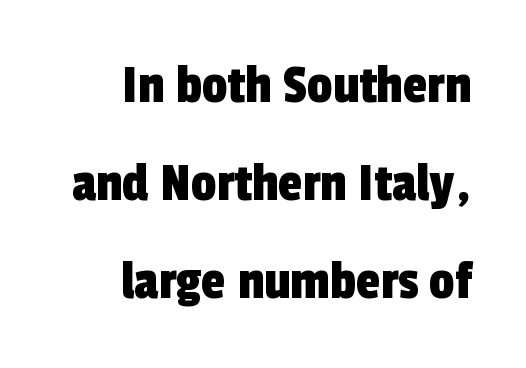
Q: Is the typeface a serif or a sans-serif typeface? A: Sans-serif.
Q: Is the text underlined? A: No.
Q: How is the paragraph aligned? A: Right-aligned.
Q: Is the spacing between letters normal or unusually wide? A: Normal.
Q: Width (condensed, normal, or wide)? A: Condensed.
Q: x-height? A: Medium.
Q: Monospaced? A: No.
